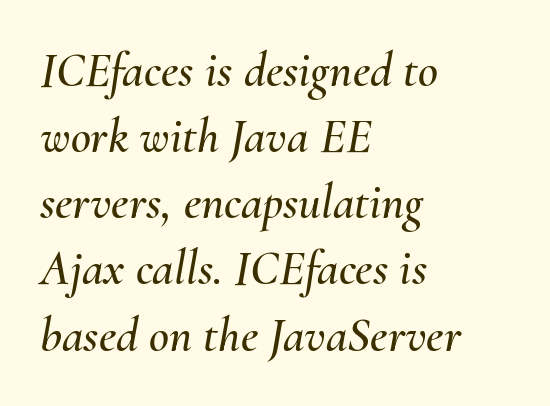
The image shows 49 px text type, italic (leaning right); set left-aligned, normal line spacing (1.35x), normal letter spacing, not underlined; medium stroke contrast and a small x-height.
